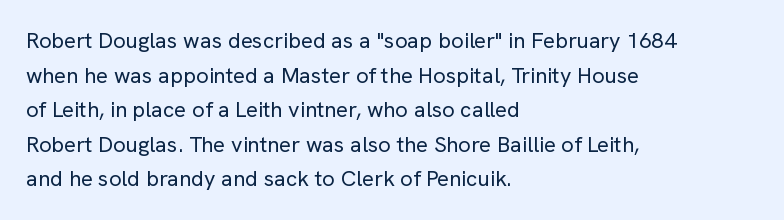
{"italic": "no", "bold": "no", "underline": "no", "align": "left", "line_spacing": "normal", "line_spacing_ratio": 1.57, "letter_spacing": "normal", "letter_spacing_em": 0.0, "glyph_px": 22}
